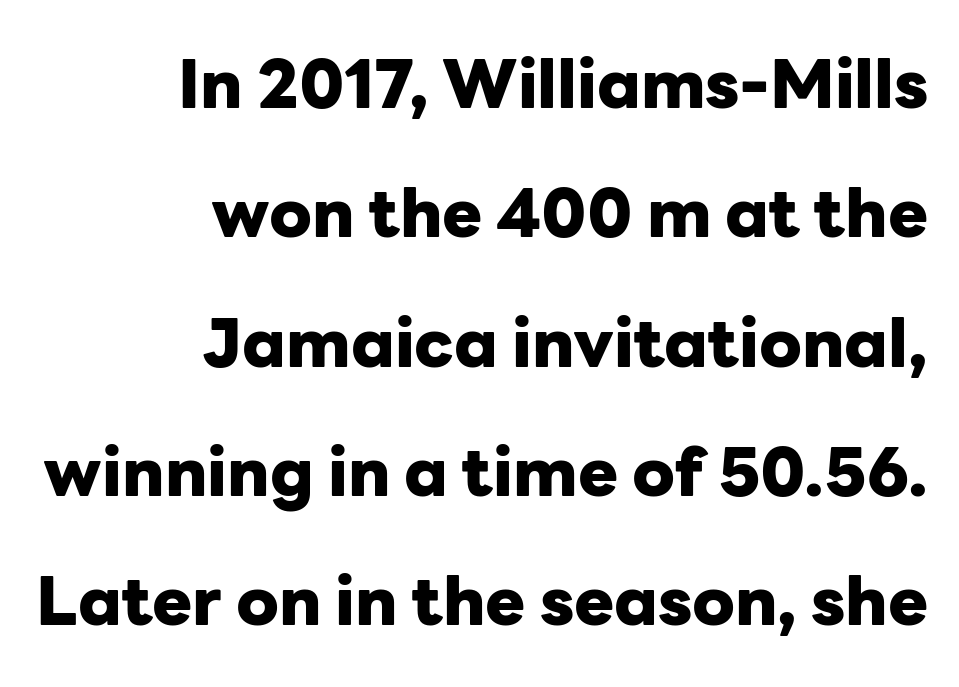
Does extra space separate the letters? No, they use regular spacing. The type sits square on the baseline with zero lean. Stroke terminals: plain, sans-serif. Descenders hang freely into open space. How heavy is the stroke? Heavy — this is a bold.
